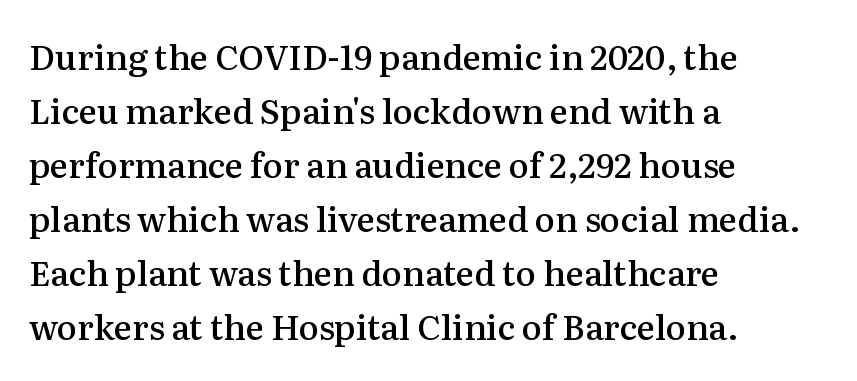
{"serif": "yes", "italic": "no", "bold": "semi", "weight": "semibold", "width": "normal", "stroke_contrast": "medium", "x_height": "medium", "monospaced": "no", "underline": "no", "align": "left", "line_spacing": "normal", "line_spacing_ratio": 1.59, "letter_spacing": "normal", "letter_spacing_em": 0.0, "glyph_px": 34}
